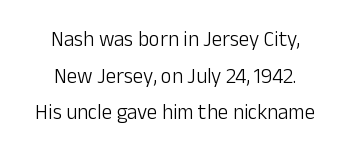
Q: Is the text bold? A: No.
Q: Is the text italic (slanted)? A: No, it is upright.
Q: Is the text underlined? A: No.
Q: How is the paragraph aligned? A: Centered.
Q: Is the spacing between letters normal or unusually wide? A: Normal.
